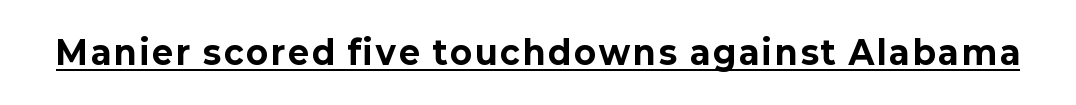
The image shows 32 px bold sans-serif type, upright; set underlined; low stroke contrast and a medium x-height.
